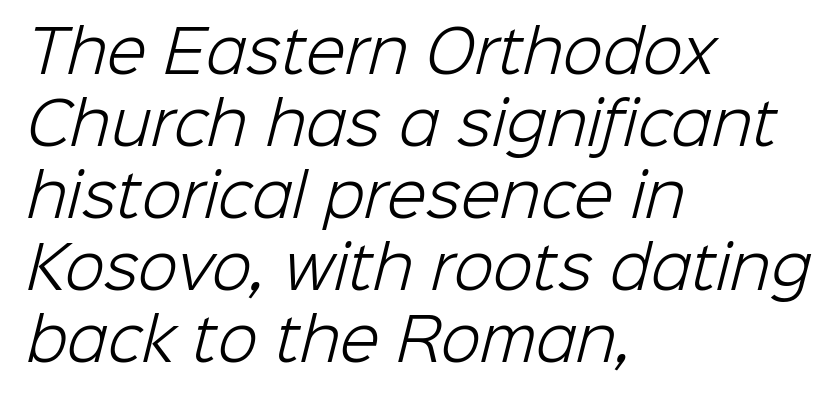
Descender tails drop into unmarked territory. Nobody touched the tracking dial on this one. Varying glyph widths throughout — classic text-font behaviour. The compositor pushed each line to the left boundary.
